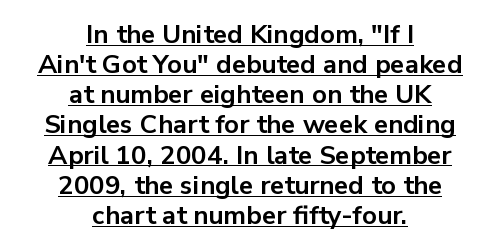
{"italic": "no", "bold": "yes", "underline": "yes", "align": "center", "line_spacing_ratio": 1.16, "letter_spacing": "normal", "letter_spacing_em": 0.0, "glyph_px": 26}
